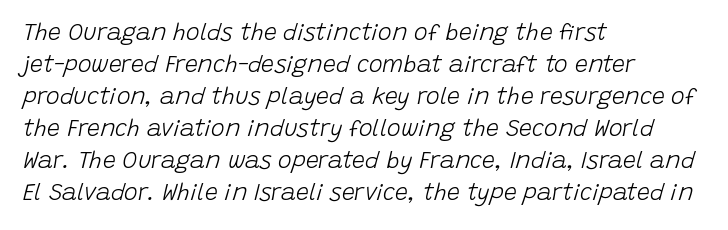
{"italic": "yes", "lean": "right", "slant_degrees": 15, "bold": "no", "underline": "no", "align": "left", "line_spacing": "normal", "line_spacing_ratio": 1.39, "letter_spacing": "normal", "letter_spacing_em": 0.0, "glyph_px": 23}
